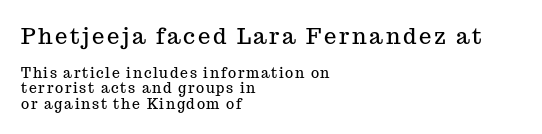
{"italic": "no", "underline": "no", "align": "left", "line_spacing": "tight", "line_spacing_ratio": 1.1, "larger_block": "first", "size_ratio": 1.57, "glyph_px": 22}
